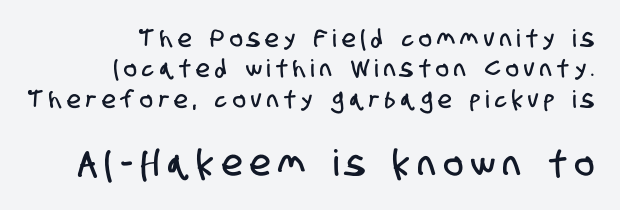
Each new line begins a customary step beneath the previous one. Unlike a traditional serif, this face leaves its strokes unadorned. What stands out about the letter spacing? Its width — letters are far apart. Glance below the letters and you will spot only blank space. This sample has the flowing, uneven cadence of proportional lettering.
